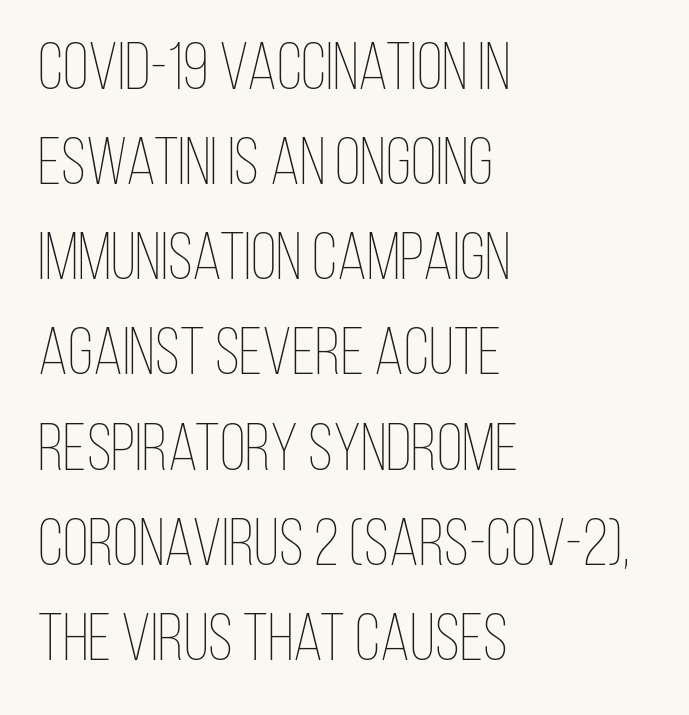
{"italic": "no", "bold": "no", "weight": "thin", "width": "condensed", "stroke_contrast": "low", "x_height": "large", "monospaced": "no", "underline": "no", "align": "left", "line_spacing": "normal", "line_spacing_ratio": 1.42, "letter_spacing": "normal", "letter_spacing_em": 0.0, "glyph_px": 67}
